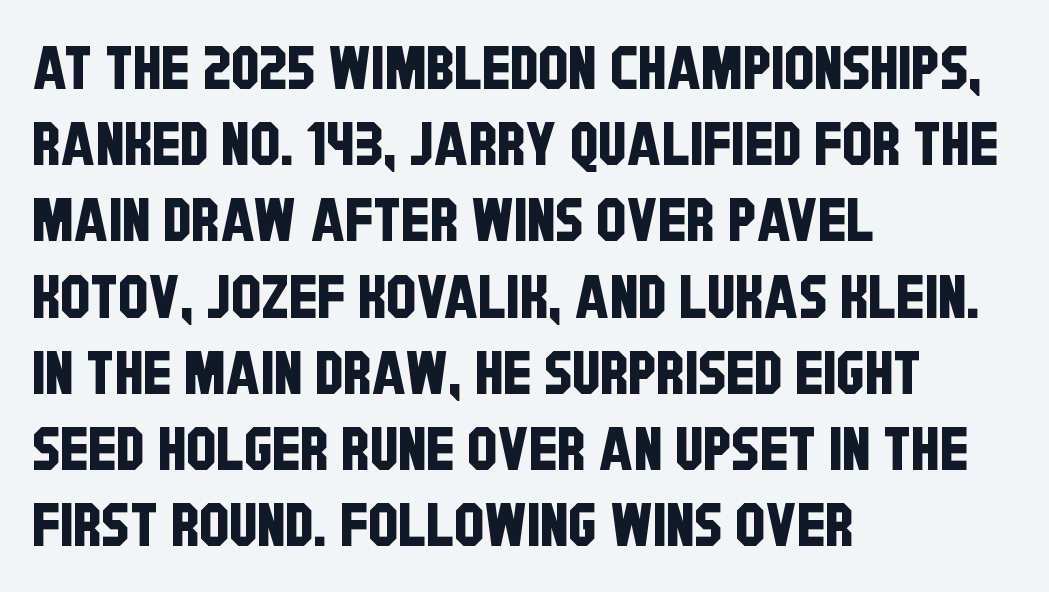
Q: Is the typeface a serif or a sans-serif typeface? A: Sans-serif.
Q: Is the text underlined? A: No.
Q: How is the paragraph aligned? A: Left-aligned.
Q: Is the spacing between letters normal or unusually wide? A: Normal.
Q: Is the spacing between lines tight, normal or loose? A: Normal.
Q: Width (condensed, normal, or wide)? A: Condensed.
Q: Stroke contrast? A: Low.
Q: x-height? A: Large.
Q: Monospaced? A: No.
